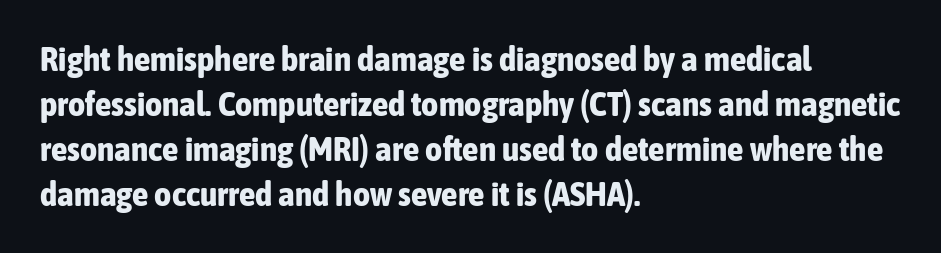
{"serif": "no", "italic": "no", "bold": "yes", "weight": "bold", "width": "condensed", "stroke_contrast": "low", "x_height": "medium", "monospaced": "no", "underline": "no", "align": "left", "line_spacing": "normal", "line_spacing_ratio": 1.36, "letter_spacing": "normal", "letter_spacing_em": 0.0, "glyph_px": 33}
